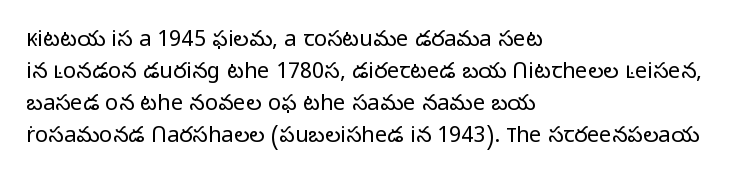
The image shows 22 px text type, upright; set left-aligned, normal line spacing (1.46x), normal letter spacing, not underlined.
